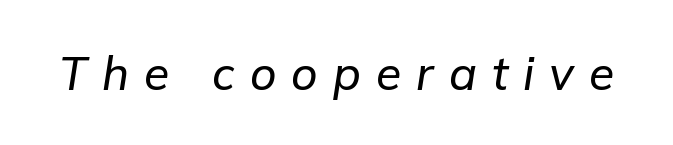
When letters slant like this, we call the style italic. Bare-footed words on every line. Spacing verdict: proportional, widths tailored to each character. The horizontal fit of the characters is loose and conspicuously gappy.
